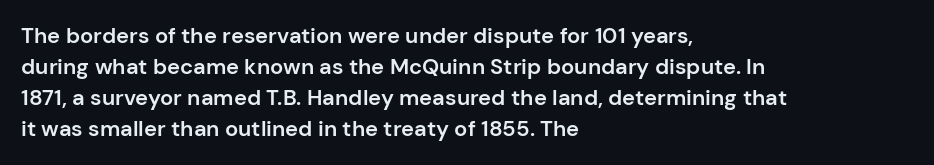
Does extra space separate the letters? No, they use regular spacing. Italic? Not at all — the glyphs are vertical. Notice how the passage keeps a crisp vertical edge on the left only. In terms of leading, this rendering sits right in the middle.
